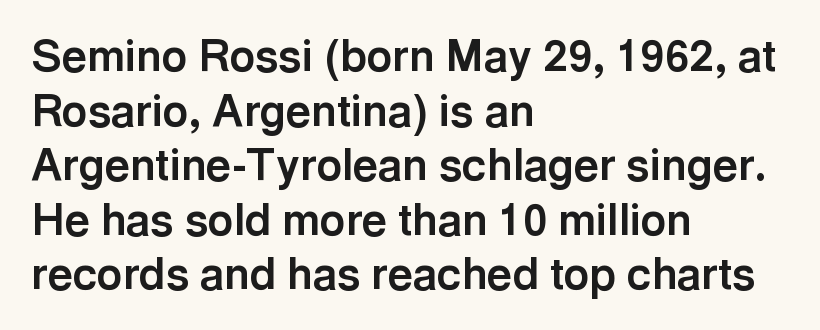
Rendered with straight, roman letterforms. Where is the straight margin? On the left. Lines of text with bare space underneath. Each letter keeps its own natural width here, so spacing adapts to shape.
